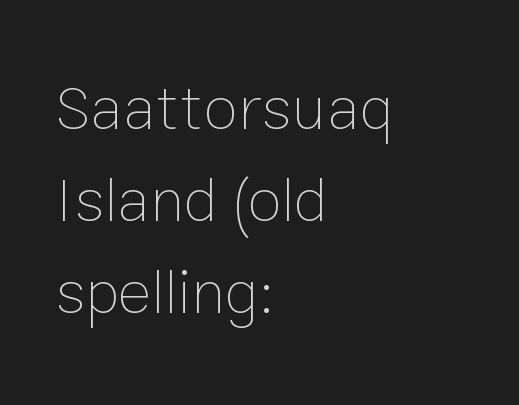
The typesetting does not lean heavy: it is not bold. Short note: letters normally spaced. The lines are quadded left. The typography opts for an upright posture over an oblique one.
